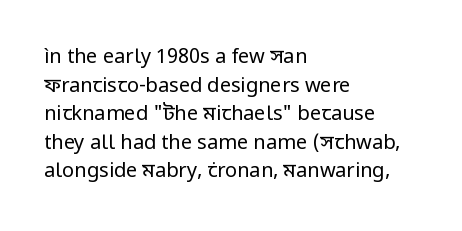
Honestly, the letter spacing is just normal — you wouldn't notice it. Every row of glyphs begins at an identical x-position on the left. The lettering holds an erect, upright posture throughout. A typesetter would call this leading conventional body-copy spacing.
